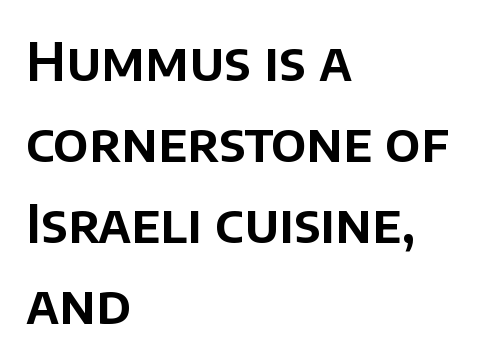
{"serif": "no", "italic": "no", "width": "normal", "stroke_contrast": "low", "x_height": "large", "monospaced": "no", "underline": "no", "align": "left", "line_spacing": "normal", "line_spacing_ratio": 1.53, "letter_spacing": "normal", "letter_spacing_em": 0.0, "glyph_px": 53}
